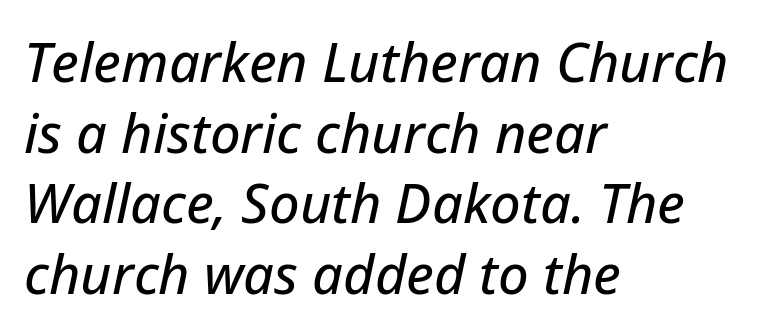
{"italic": "yes", "lean": "right", "slant_degrees": 12, "width": "normal", "stroke_contrast": "low", "x_height": "medium", "monospaced": "no", "underline": "no", "align": "left", "line_spacing": "normal", "line_spacing_ratio": 1.31, "letter_spacing": "normal", "letter_spacing_em": 0.0, "glyph_px": 54}
